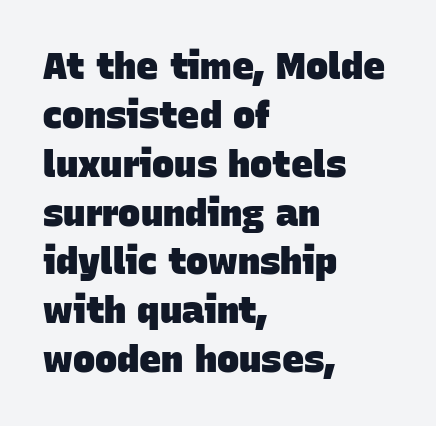
The image shows 37 px heavy sans-serif type; set left-aligned, normal line spacing (1.32x), normal letter spacing, not underlined; low stroke contrast and a large x-height.
